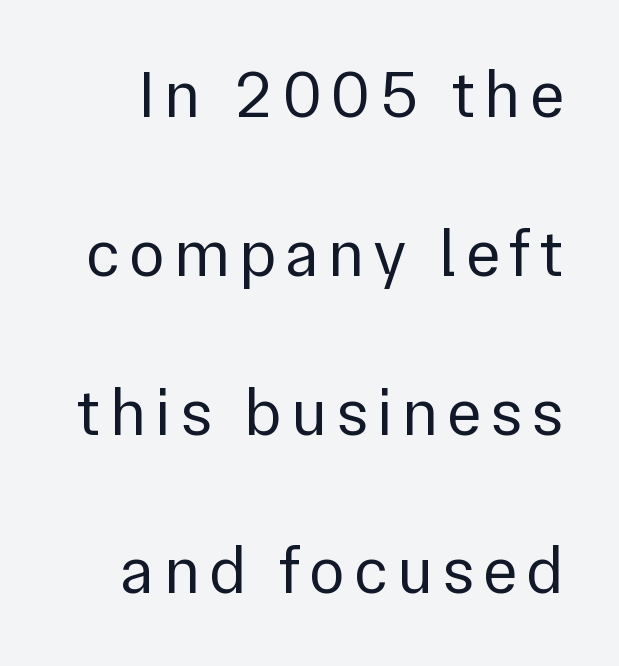
{"serif": "no", "italic": "no", "bold": "no", "weight": "regular", "width": "normal", "stroke_contrast": "low", "x_height": "medium", "monospaced": "no", "underline": "no", "line_spacing": "loose", "line_spacing_ratio": 2.37, "glyph_px": 67}
